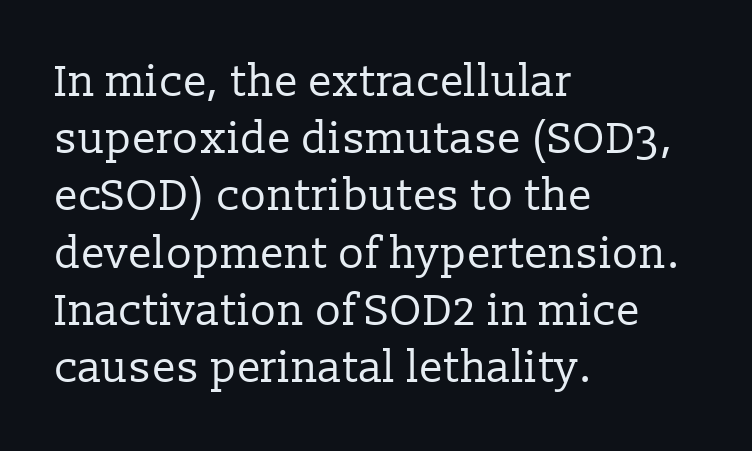
The image shows 44 px regular-weight serif type, upright; set left-aligned, normal line spacing (1.3x), normal letter spacing, not underlined; low stroke contrast and a medium x-height.
